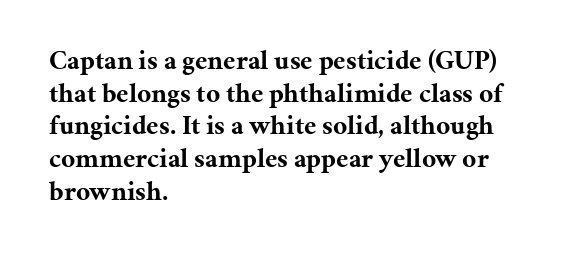
{"italic": "no", "bold": "yes", "underline": "no", "align": "left", "line_spacing_ratio": 1.21, "letter_spacing": "normal", "letter_spacing_em": 0.0, "glyph_px": 27}
